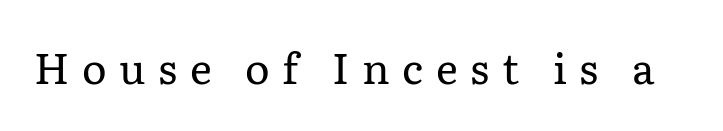
{"serif": "yes", "italic": "no", "bold": "no", "weight": "regular", "width": "normal", "stroke_contrast": "low", "x_height": "medium", "monospaced": "no", "underline": "no", "letter_spacing": "wide", "letter_spacing_em": 0.3, "glyph_px": 42}
